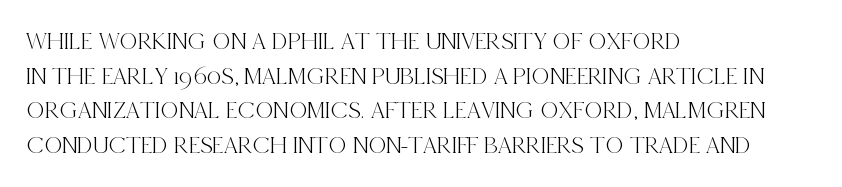
Has an underline been added? It has not. Observe the ordinary spacing: letters are neighbours, not strangers. What's the leading like? Ordinary, nothing unusual. Reading down the block, your eye returns to a fixed left position each line. Every character sits straight up, as roman type does.
